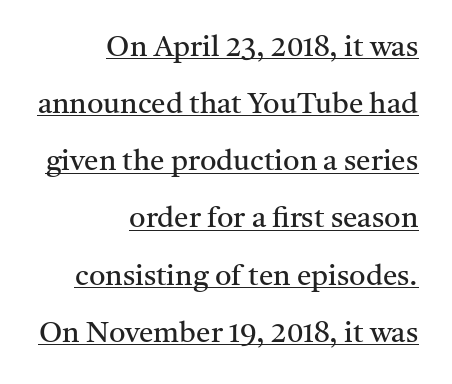
The image shows 29 px regular-weight serif type, upright; set right-aligned, loose line spacing (1.97x), normal letter spacing, underlined; medium stroke contrast and a medium x-height.
